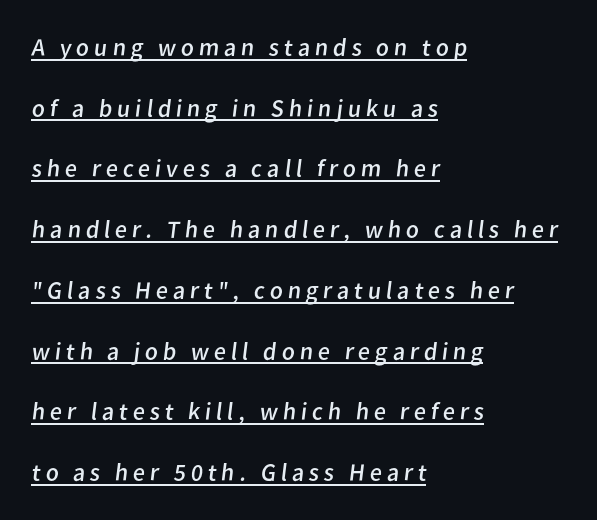
{"bold": "no", "underline": "yes", "align": "left", "line_spacing": "loose", "line_spacing_ratio": 2.43, "glyph_px": 25}
